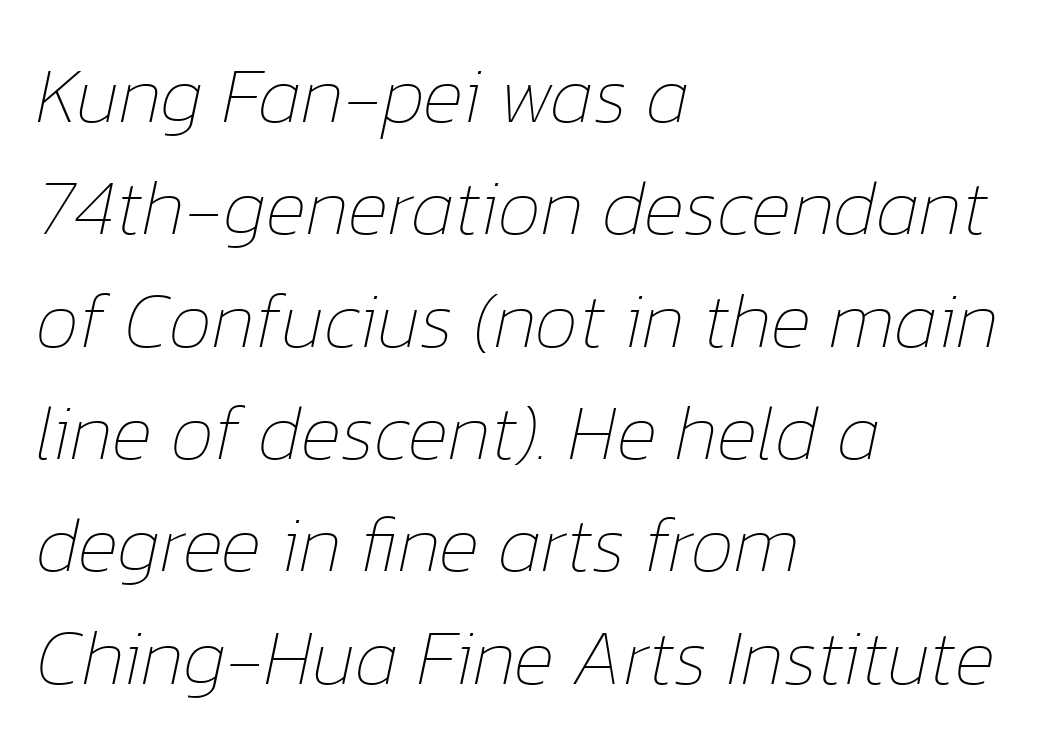
The letters advance in unequal steps, a hallmark of proportional type. Spacing between characters is what you'd get straight out of the box. The ragged edge is on the right, which tells us the setting is flush left. Unbolded letterforms with no extra heft. Designer's note — italics engaged. Any mark beneath the type? The region is blank.
